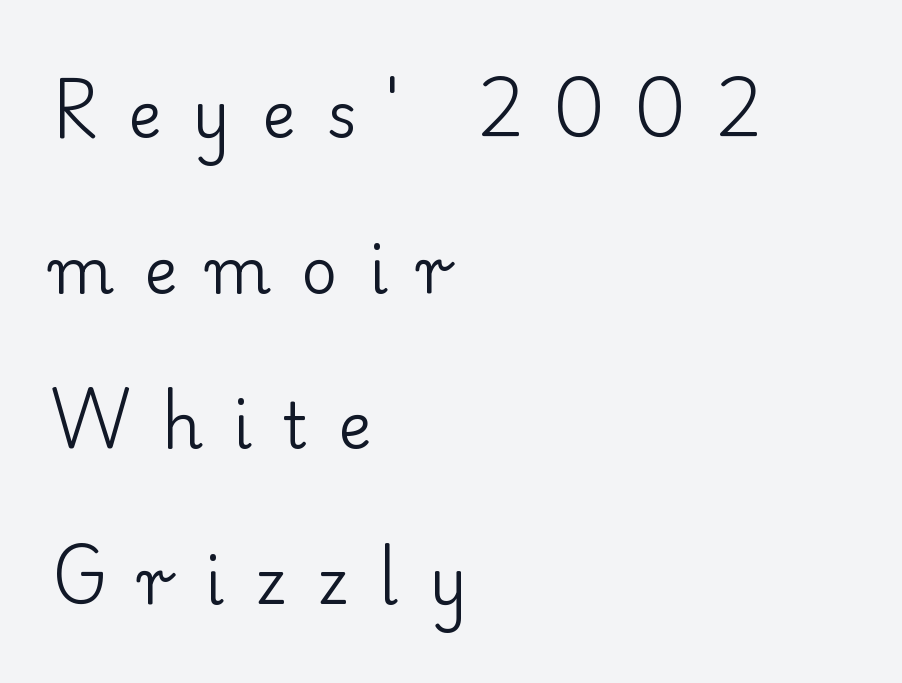
Ink coverage per letter is moderate at most. This is the regular roman posture of the typeface. To sum up the face: it has serifs. This rendering uses left alignment, leaving the right contour irregular. The glyphs are unaccompanied by any horizontal stroke below them. The face used here is proportionally spaced, like ordinary book or web type.
